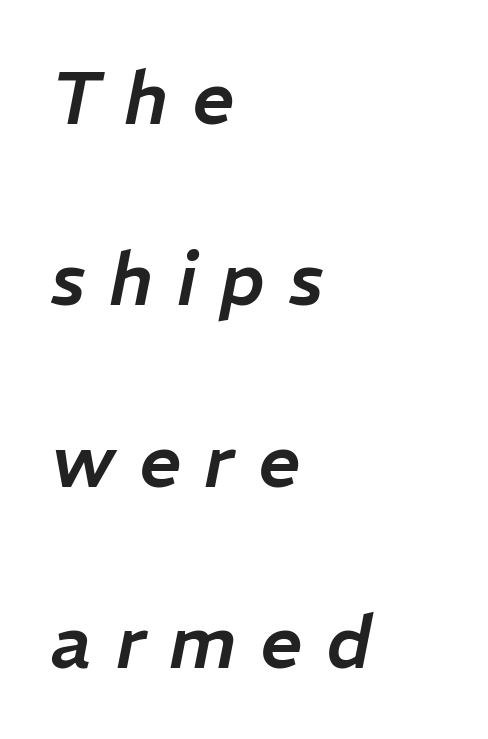
{"italic": "yes", "lean": "right", "slant_degrees": 11, "width": "normal", "stroke_contrast": "low", "x_height": "medium", "monospaced": "no", "underline": "no", "align": "left", "line_spacing": "loose", "line_spacing_ratio": 2.45, "letter_spacing": "wide", "letter_spacing_em": 0.32, "glyph_px": 74}
